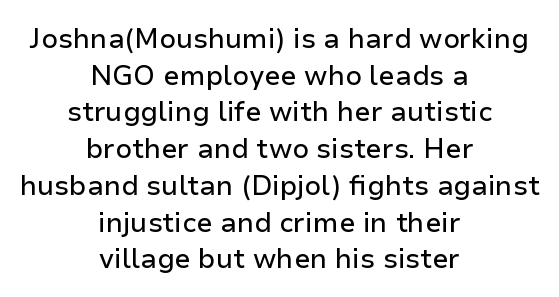
The image shows 27 px text type, upright; set centered, normal line spacing (1.36x), normal letter spacing, not underlined.
